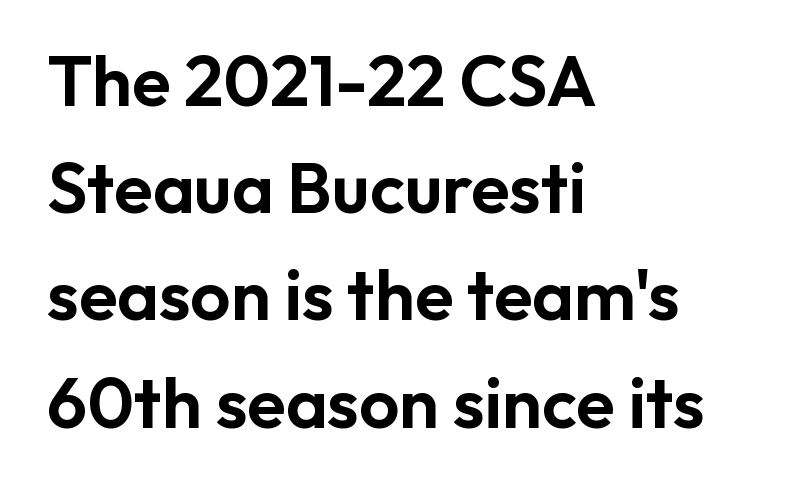
{"serif": "no", "italic": "no", "width": "normal", "stroke_contrast": "low", "x_height": "medium", "monospaced": "no", "underline": "no", "align": "left", "line_spacing": "normal", "line_spacing_ratio": 1.51, "letter_spacing": "normal", "letter_spacing_em": 0.0, "glyph_px": 71}
